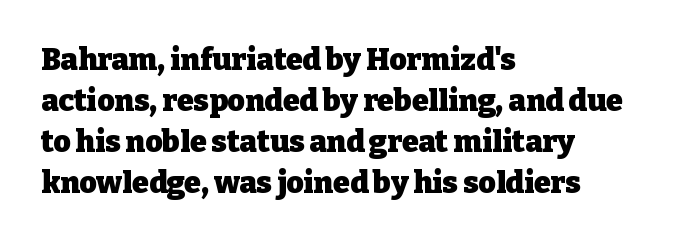
{"serif": "yes", "italic": "no", "bold": "yes", "weight": "heavy", "width": "normal", "stroke_contrast": "low", "x_height": "medium", "monospaced": "no", "underline": "no", "align": "left", "line_spacing": "normal", "line_spacing_ratio": 1.37, "letter_spacing": "normal", "letter_spacing_em": 0.0, "glyph_px": 30}
